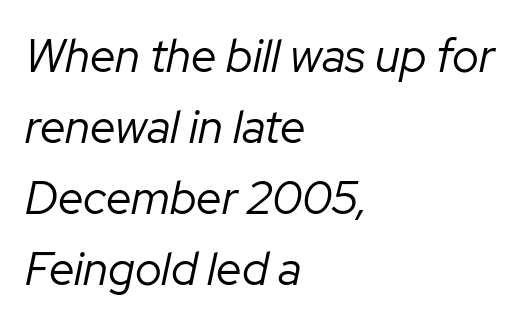
Q: Is the text bold? A: No.
Q: Is the text italic (slanted)? A: Yes, it leans right by about 12 degrees.
Q: Is the text underlined? A: No.
Q: How is the paragraph aligned? A: Left-aligned.
Q: Is the spacing between letters normal or unusually wide? A: Normal.
Q: Is the spacing between lines tight, normal or loose? A: Normal.
Q: Width (condensed, normal, or wide)? A: Normal.
Q: Stroke contrast? A: Low.
Q: x-height? A: Medium.
Q: Monospaced? A: No.
